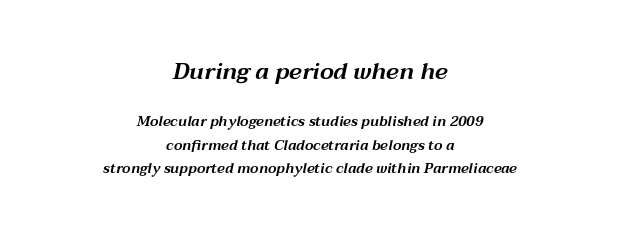
The image shows 23 px text type, italic (leaning right); set centered, normal line spacing (1.68x), normal letter spacing, not underlined; the first (top) block is 1.64x larger.
